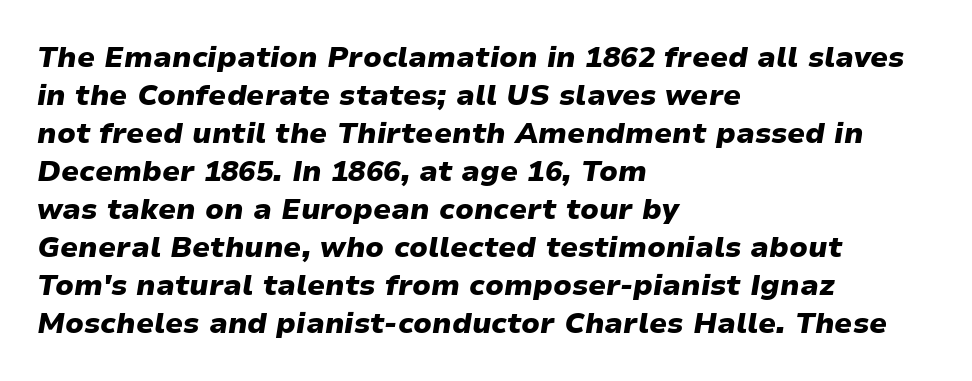
The face used here is rendered with its standard letterfit. Clear beneath every line of the passage. The face used here is proportionally spaced, like ordinary book or web type. The paragraph has a hard left edge and a soft right edge.
